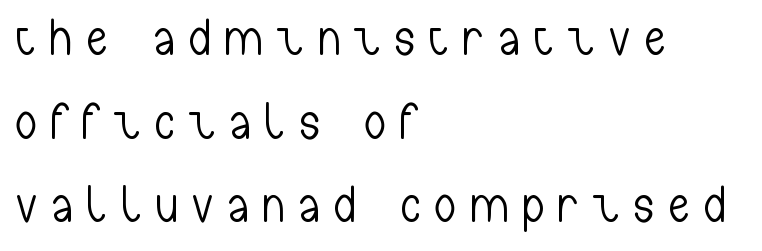
The space directly below the letters is spotless. The passage shown is not bold in any degree. Characters follow at a spacing far wider than the type designer built in. Quick note: interline space is typical.
